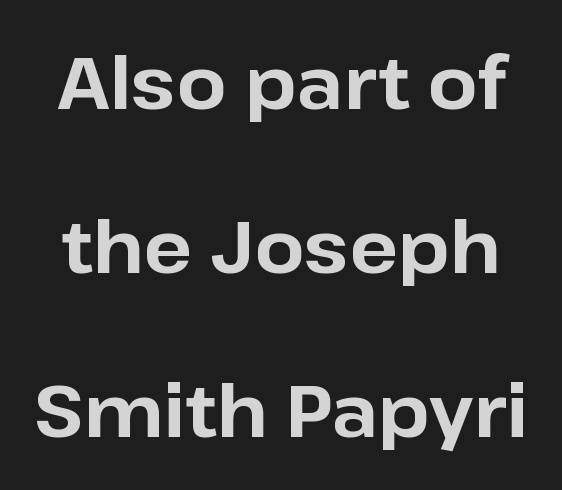
Q: Is the text bold? A: Yes.
Q: Is the text italic (slanted)? A: No, it is upright.
Q: Is the typeface a serif or a sans-serif typeface? A: Sans-serif.
Q: Is the text underlined? A: No.
Q: Is the spacing between letters normal or unusually wide? A: Normal.
Q: Is the spacing between lines tight, normal or loose? A: Loose.
Q: Width (condensed, normal, or wide)? A: Normal.
Q: Stroke contrast? A: Low.
Q: x-height? A: Medium.
Q: Monospaced? A: No.
